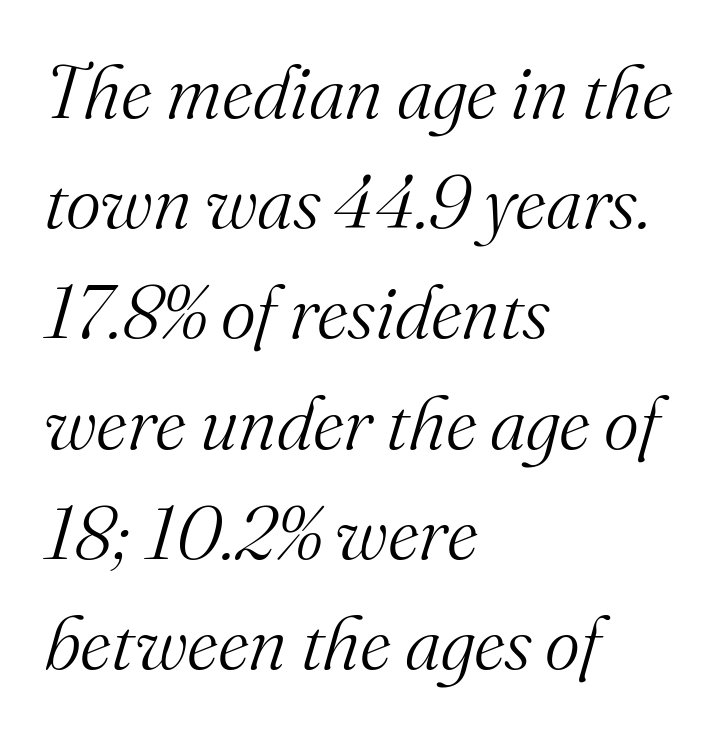
{"serif": "yes", "italic": "yes", "lean": "right", "slant_degrees": 16, "bold": "no", "weight": "light", "width": "normal", "stroke_contrast": "medium", "x_height": "small", "monospaced": "no", "underline": "no", "align": "left", "line_spacing": "normal", "line_spacing_ratio": 1.47, "letter_spacing": "normal", "letter_spacing_em": 0.0, "glyph_px": 75}
